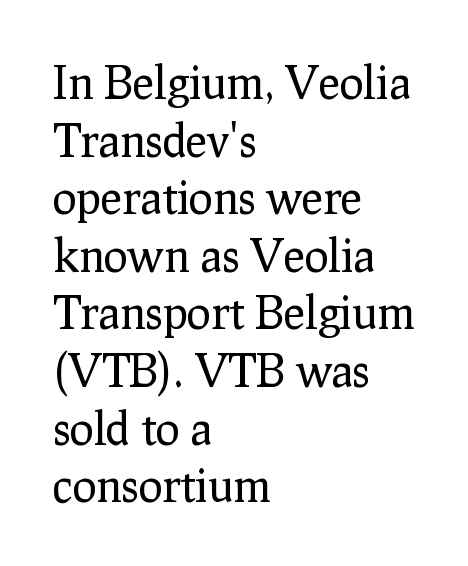
Glyph-to-glyph distance matches everyday printed text. Is this a fixed-width face? No — the glyphs have proportional, varying widths. Successive baselines arrive at the customary interval. The paragraph has a hard left edge and a soft right edge.
